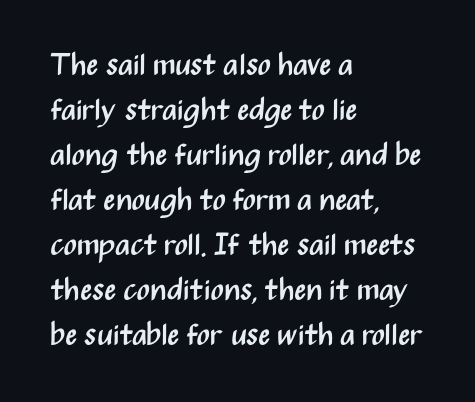
The image shows 31 px regular-weight, condensed sans-serif type, upright; set left-aligned, normal line spacing (1.45x), normal letter spacing, not underlined; medium stroke contrast and a medium x-height.
